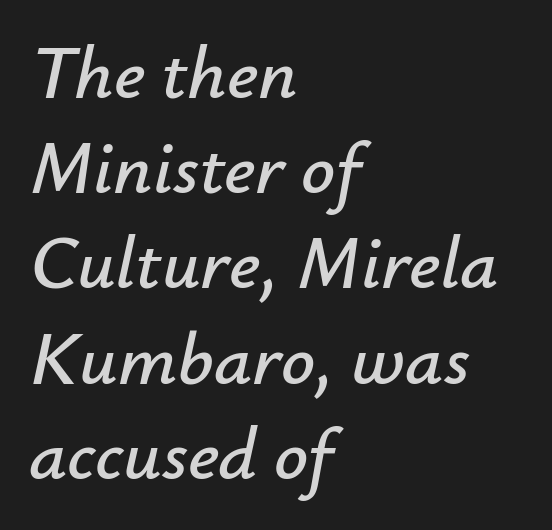
The image shows 75 px text type, italic (leaning right); set left-aligned, normal line spacing (1.27x), normal letter spacing, not underlined; low stroke contrast and a small x-height.
